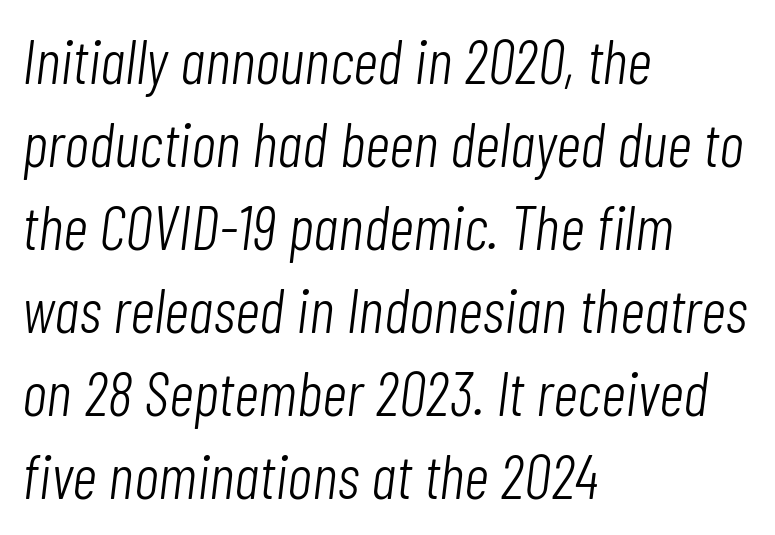
Quick note: italic. The passage shown is not bold in any degree. A typesetter would call this leading conventional body-copy spacing. Words float on clear page, feet unadorned.
